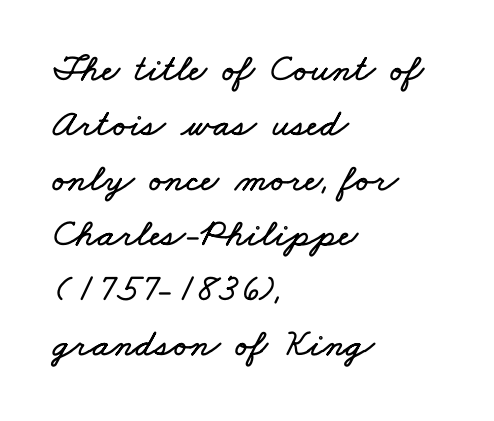
The gaps between neighbouring characters are ordinary and unremarkable. The passage shown is typed in a proportional face where columns would drift. The block of text has a typical density, with ordinary space between rows. Reading down the block, your eye returns to a fixed left position each line.
